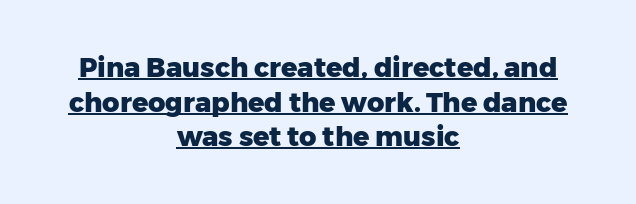
Q: Is the text bold? A: Yes.
Q: Is the text italic (slanted)? A: No, it is upright.
Q: Is the text underlined? A: Yes.
Q: How is the paragraph aligned? A: Centered.
Q: Is the spacing between letters normal or unusually wide? A: Normal.
Q: Is the spacing between lines tight, normal or loose? A: Normal.
